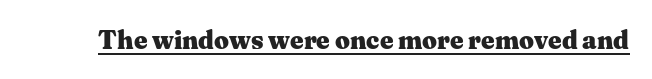
{"italic": "no", "bold": "yes", "underline": "yes", "letter_spacing": "normal", "letter_spacing_em": 0.0, "glyph_px": 26}
